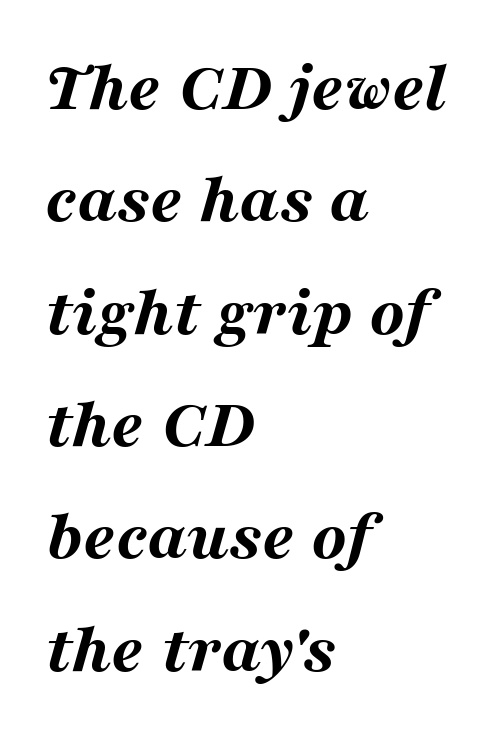
The specimen reads as italic at a glance. What's the leading like? Ordinary, nothing unusual. Character widths vary here, with narrow letters taking less room than wide ones. How heavy is the stroke? Heavy — this is a bold. Plain, unruled lines of type.
